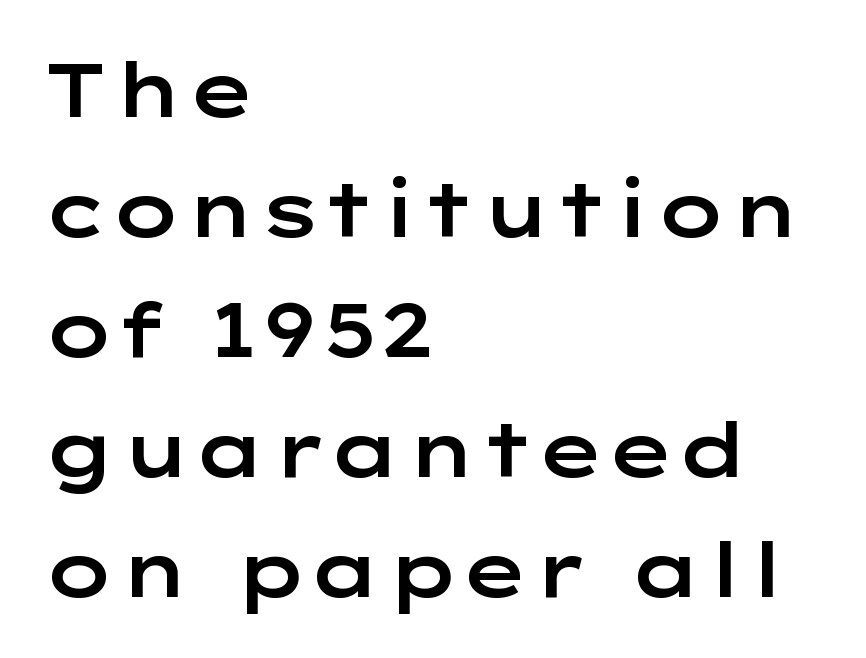
Q: Is the text italic (slanted)? A: No, it is upright.
Q: Is the typeface a serif or a sans-serif typeface? A: Sans-serif.
Q: Is the text underlined? A: No.
Q: How is the paragraph aligned? A: Left-aligned.
Q: Is the spacing between letters normal or unusually wide? A: Normal.
Q: Is the spacing between lines tight, normal or loose? A: Normal.
Q: Width (condensed, normal, or wide)? A: Wide.
Q: Stroke contrast? A: Low.
Q: x-height? A: Medium.
Q: Monospaced? A: No.
